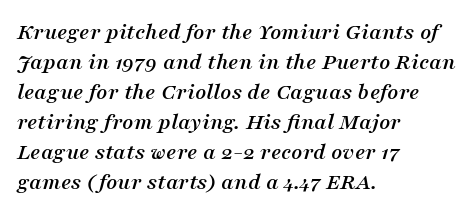
This is oblique type, the kind used for emphasis or titles. The lines are quadded left. A bare baseline throughout the passage. Leading: standard. The face used here is rendered with its standard letterfit.
